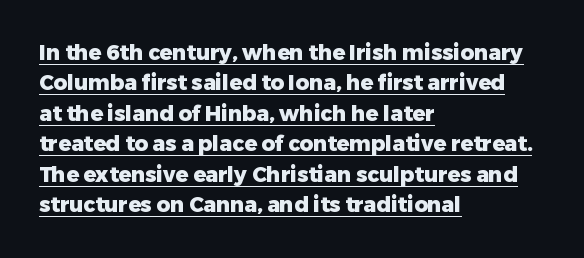
Q: Is the text bold? A: Yes.
Q: Is the text italic (slanted)? A: No, it is upright.
Q: Is the text underlined? A: Yes.
Q: How is the paragraph aligned? A: Left-aligned.
Q: Is the spacing between letters normal or unusually wide? A: Normal.
Q: Is the spacing between lines tight, normal or loose? A: Normal.
